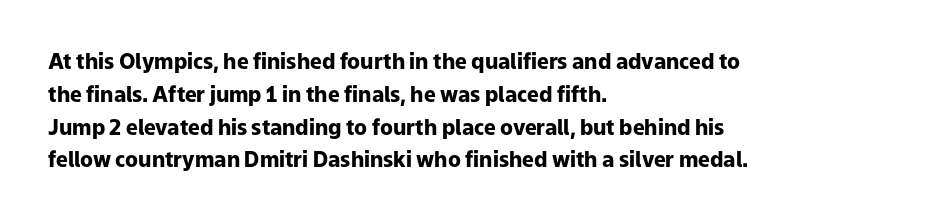
The image shows 21 px bold type, upright; set left-aligned, normal line spacing (1.56x), normal letter spacing, not underlined.
